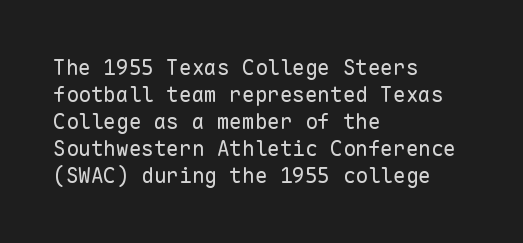
These lines keep a tight, regular rhythm from letter to letter. The rows are spaced the way most documents space them. Nothing heavy about these letters — not bold at all. A roman cut, with each character standing at attention. Check under the words: just untouched page. All the whitespace from short lines collects on the right.
